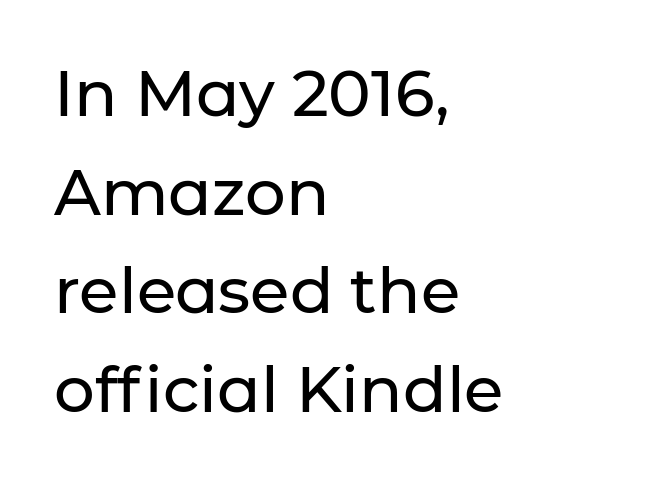
Underline: absent. Posture: straight, roman, zero tilt. Rows of type keep a routine distance in the vertical direction. Look at the tracking — it's just the regular setting, nothing added. A student would call this left alignment; a typographer would say flush left, rag right.
